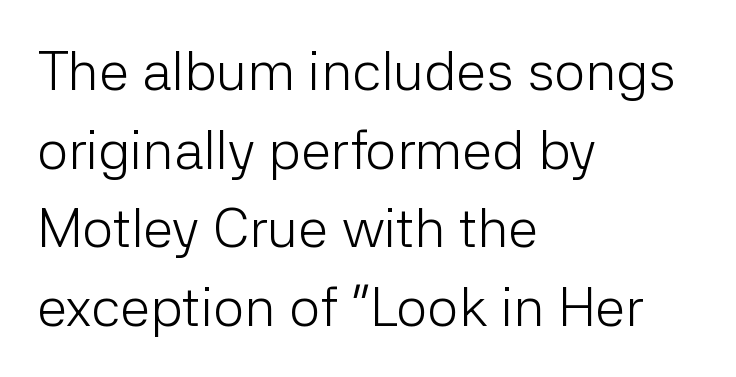
{"serif": "no", "italic": "no", "bold": "no", "weight": "light", "width": "normal", "stroke_contrast": "low", "x_height": "medium", "monospaced": "no", "underline": "no", "align": "left", "line_spacing": "normal", "line_spacing_ratio": 1.43, "letter_spacing": "normal", "letter_spacing_em": 0.0, "glyph_px": 55}
